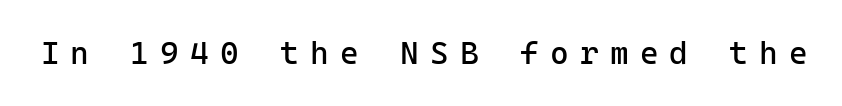
Q: Is the text bold? A: No.
Q: Is the text italic (slanted)? A: No, it is upright.
Q: Is the typeface a serif or a sans-serif typeface? A: Sans-serif.
Q: Is the text underlined? A: No.
Q: Is the spacing between letters normal or unusually wide? A: Unusually wide.
Q: Width (condensed, normal, or wide)? A: Normal.
Q: Stroke contrast? A: Low.
Q: x-height? A: Medium.
Q: Monospaced? A: Yes.
